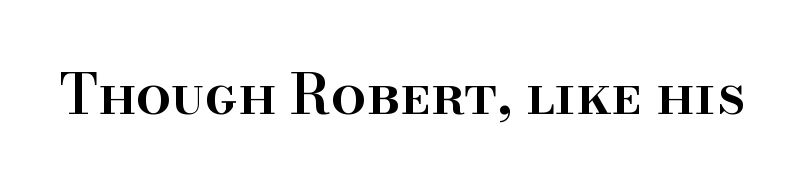
Each glyph is drawn with semibold strokes, heavier than normal yet not fully bold. Has an underline been added? It has not. A typesetter would label this face a serif. The letterforms sit shoulder to shoulder at normal distance.
